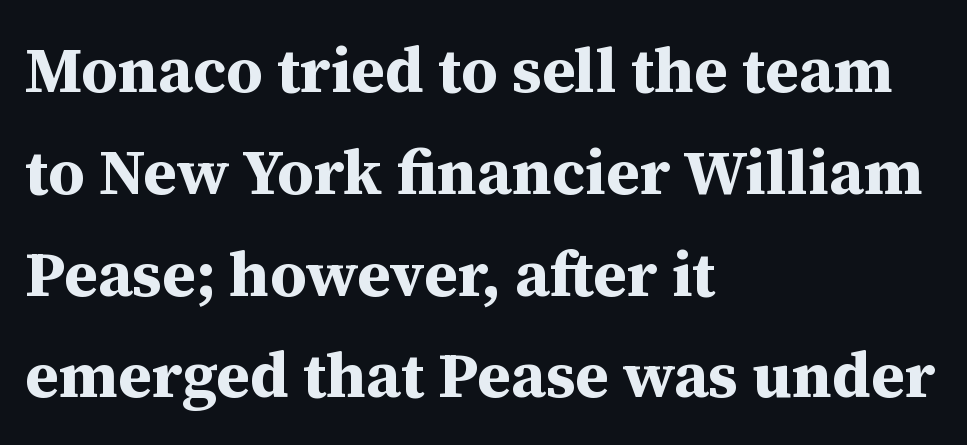
The image shows 64 px bold serif type, upright; set left-aligned, normal line spacing (1.59x), normal letter spacing, not underlined; medium stroke contrast and a medium x-height.
